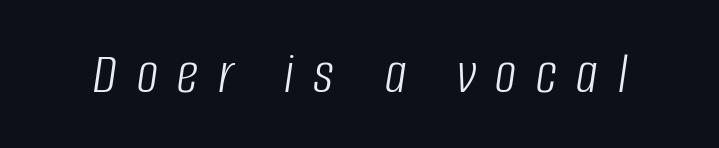
The line texture is sparse and dotted thanks to wide tracking. Each letter keeps its own natural width here, so spacing adapts to shape. The glyphs look as if they've been sheared to an angle. Letters rest on an invisible, unmarked baseline.
